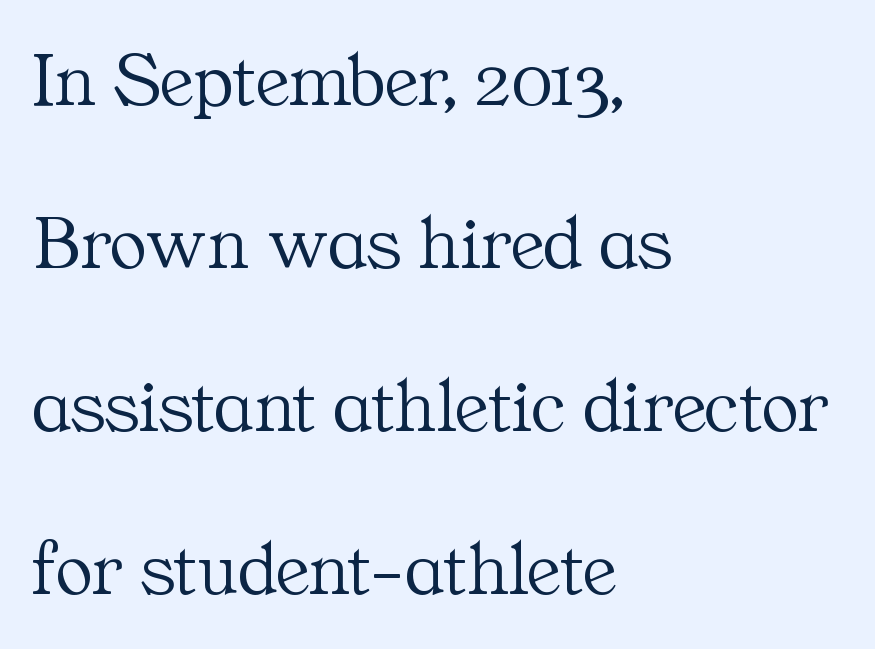
The image shows 78 px light serif type, upright; set left-aligned, loose line spacing (2.09x), normal letter spacing, not underlined; medium stroke contrast and a medium x-height.
